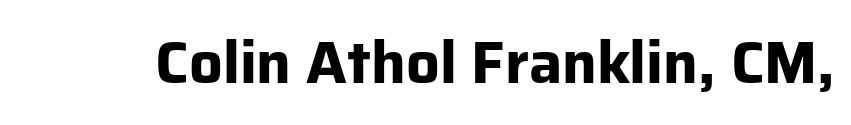
{"serif": "no", "italic": "no", "bold": "yes", "weight": "bold", "width": "normal", "stroke_contrast": "low", "x_height": "medium", "monospaced": "no", "underline": "no", "letter_spacing": "normal", "letter_spacing_em": 0.0, "glyph_px": 59}
